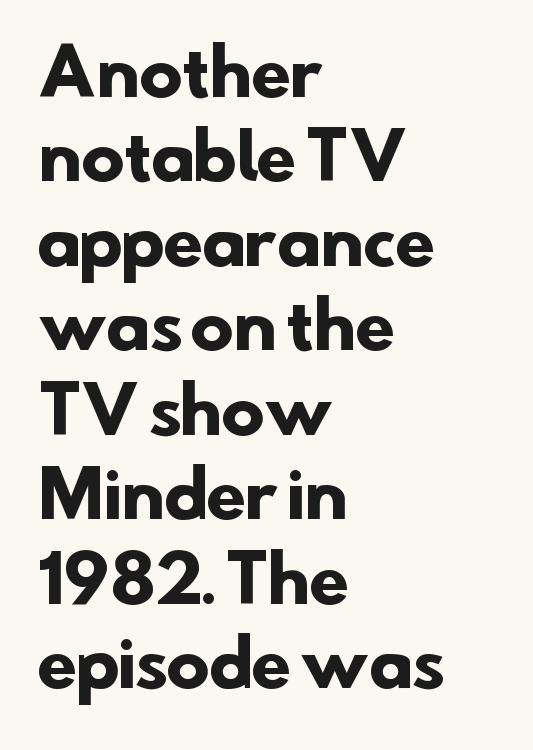
The image shows 65 px heavy sans-serif type; set left-aligned, normal line spacing (1.3x), normal letter spacing, not underlined; low stroke contrast and a small x-height.
